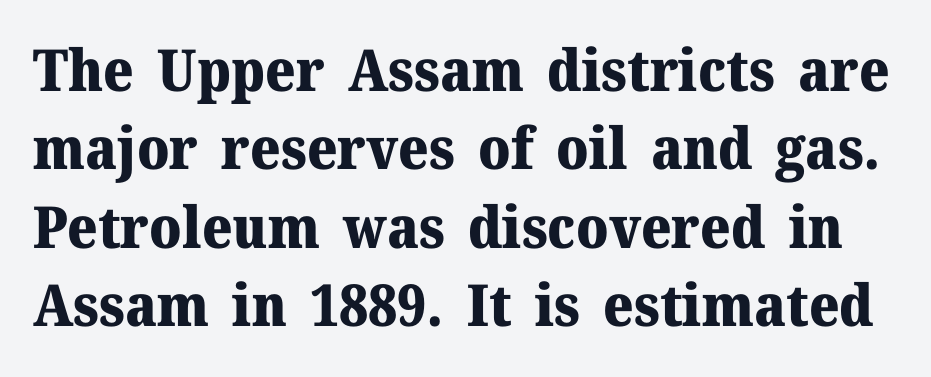
Q: Is the text bold? A: Yes.
Q: Is the text italic (slanted)? A: No, it is upright.
Q: Is the typeface a serif or a sans-serif typeface? A: Serif.
Q: Is the text underlined? A: No.
Q: Is the spacing between letters normal or unusually wide? A: Normal.
Q: Is the spacing between lines tight, normal or loose? A: Normal.
Q: Width (condensed, normal, or wide)? A: Normal.
Q: Stroke contrast? A: Medium.
Q: x-height? A: Medium.
Q: Monospaced? A: No.
